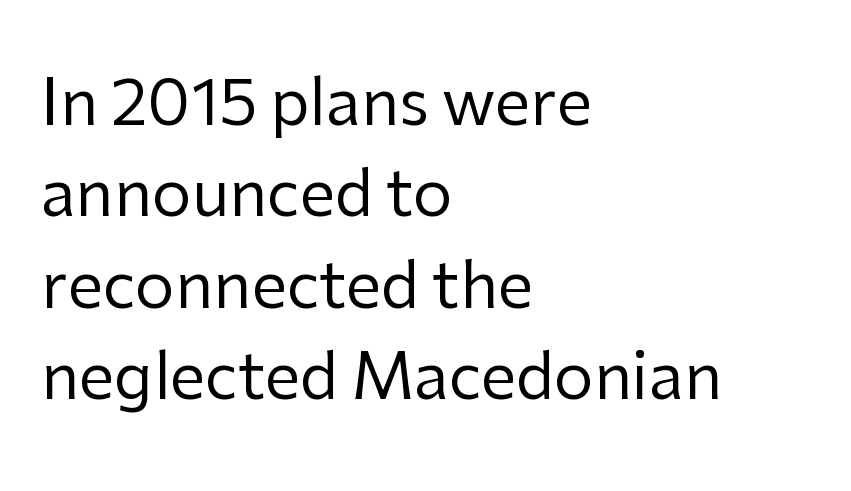
The type sits square on the baseline with zero lean. Check under the words: just untouched page. Standard letterfit; no display-style spreading of the glyphs. Spacing verdict: proportional, widths tailored to each character. In terms of letterform style, serifs are entirely absent.
